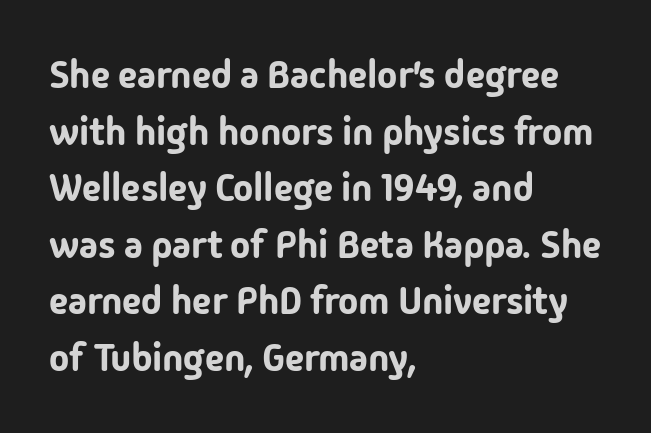
Inter-character spacing is left at the font's built-in metrics. The designer went with a sans here, leaving each stem footless. Is the block centered? No — it sits flush against the left margin. Italic: no, the glyphs are upright roman.
